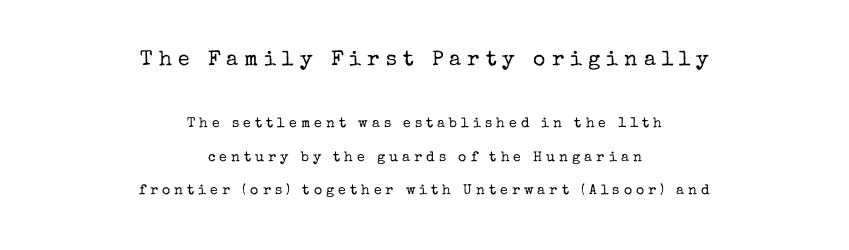
The image shows 21 px text type, upright; set centered, loose line spacing (2.4x), unusually wide letter spacing (+0.29 em), not underlined; the first (top) block is 1.5x larger.
